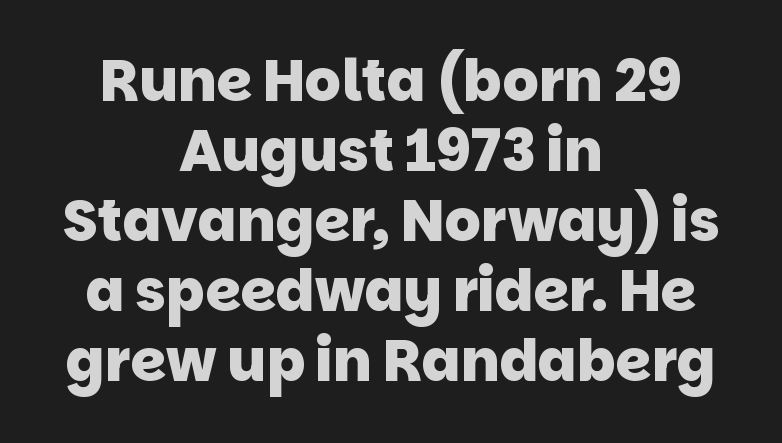
Q: Is the text bold? A: Yes.
Q: Is the typeface a serif or a sans-serif typeface? A: Sans-serif.
Q: Is the text underlined? A: No.
Q: How is the paragraph aligned? A: Centered.
Q: Is the spacing between letters normal or unusually wide? A: Normal.
Q: Width (condensed, normal, or wide)? A: Normal.
Q: Stroke contrast? A: Low.
Q: x-height? A: Large.
Q: Monospaced? A: No.
